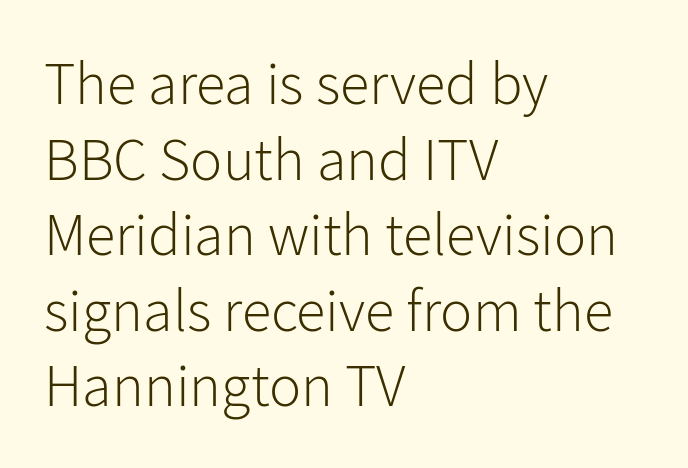
Visually the block forms a straight wall on the left and a jagged coastline on the right. The typesetting does not lean heavy: it is not bold. The horizontal fit of the characters is conventional and even. It's the straight-up-and-down kind of type.
